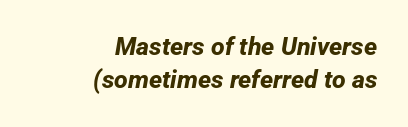
Glyph-to-glyph distance matches everyday printed text. The specimen omits any rule beneath the text block's lines. Is there much room between lines? A standard amount, neither cramped nor airy. Teacher's note: observe the even right margin — that is flush-right alignment. The face used here has the dense, thick strokes of a bold.
